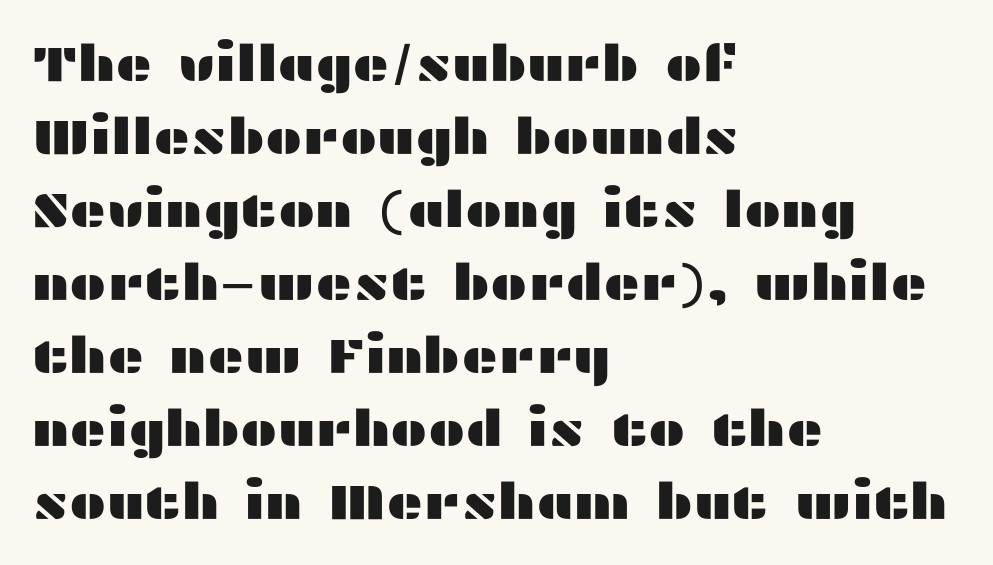
Q: Is the text italic (slanted)? A: No, it is upright.
Q: Is the typeface a serif or a sans-serif typeface? A: Sans-serif.
Q: Is the text underlined? A: No.
Q: How is the paragraph aligned? A: Left-aligned.
Q: Is the spacing between letters normal or unusually wide? A: Normal.
Q: Is the spacing between lines tight, normal or loose? A: Normal.
Q: Width (condensed, normal, or wide)? A: Wide.
Q: Stroke contrast? A: Medium.
Q: x-height? A: Medium.
Q: Monospaced? A: No.
